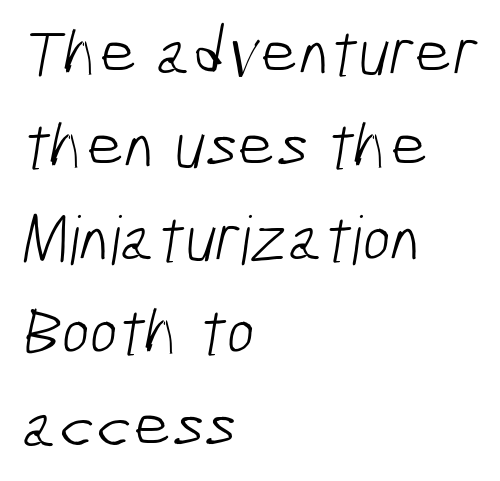
{"serif": "no", "bold": "no", "weight": "light", "width": "condensed", "stroke_contrast": "low", "x_height": "medium", "monospaced": "no", "underline": "no", "align": "left", "line_spacing": "normal", "line_spacing_ratio": 1.39, "letter_spacing": "normal", "letter_spacing_em": 0.0, "glyph_px": 67}
